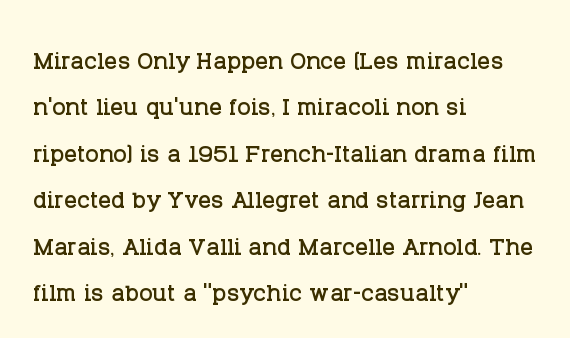
{"serif": "yes", "italic": "no", "width": "normal", "stroke_contrast": "low", "x_height": "large", "monospaced": "no", "underline": "no", "align": "left", "line_spacing": "normal", "line_spacing_ratio": 1.45, "letter_spacing": "normal", "letter_spacing_em": 0.0, "glyph_px": 32}
